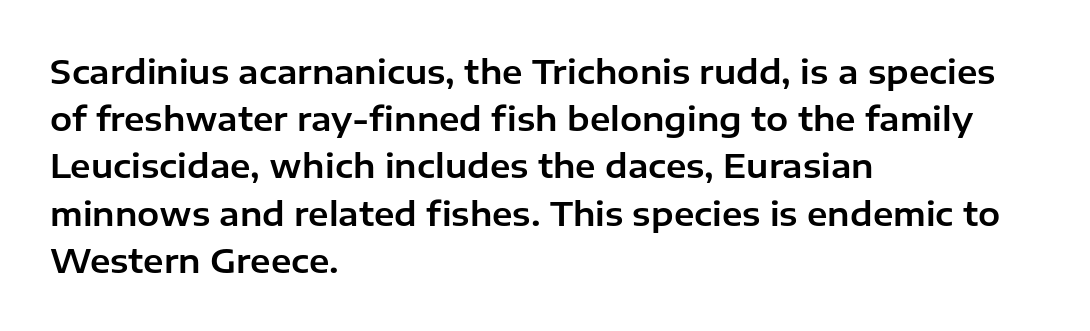
Lines of text with bare space underneath. A normal amount of white space separates one row of letters from the next. Inter-character spacing is left at the font's built-in metrics. Unlike a traditional serif, this face leaves its strokes unadorned. Posture: vertical.
